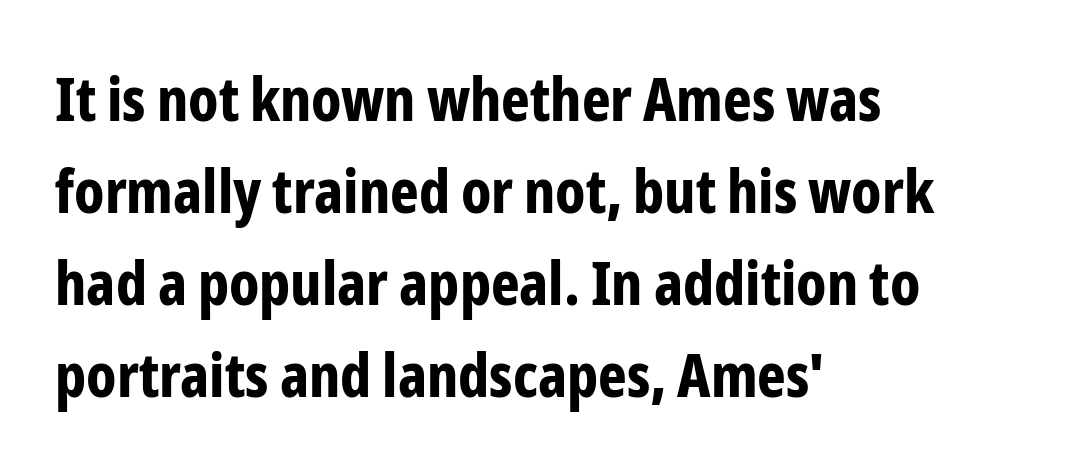
{"serif": "no", "italic": "no", "bold": "yes", "weight": "bold", "width": "condensed", "stroke_contrast": "low", "x_height": "medium", "monospaced": "no", "underline": "no", "align": "left", "line_spacing": "normal", "line_spacing_ratio": 1.51, "letter_spacing": "normal", "letter_spacing_em": 0.0, "glyph_px": 61}
